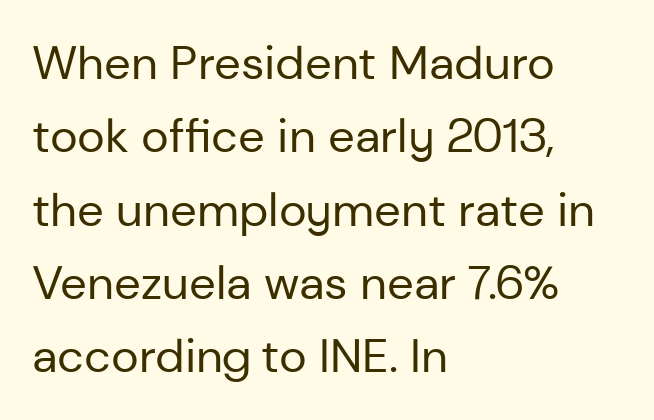
Q: Is the text bold? A: No.
Q: Is the text italic (slanted)? A: No, it is upright.
Q: Is the typeface a serif or a sans-serif typeface? A: Sans-serif.
Q: Is the text underlined? A: No.
Q: How is the paragraph aligned? A: Left-aligned.
Q: Is the spacing between letters normal or unusually wide? A: Normal.
Q: Is the spacing between lines tight, normal or loose? A: Normal.
Q: Width (condensed, normal, or wide)? A: Normal.
Q: Stroke contrast? A: Low.
Q: x-height? A: Medium.
Q: Monospaced? A: No.
